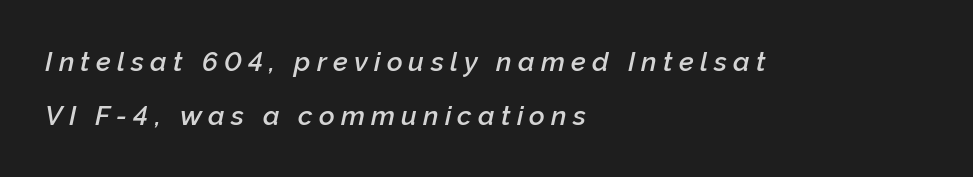
Slant detected: the letters are inclined. These lines stand farther apart than default settings would place them. The face used here is a semibold: visibly heavier than regular, lighter than bold. A classic flush-left, rag-right setting is used for this passage. Tracking here is generous; glyphs stand well apart from one another.
